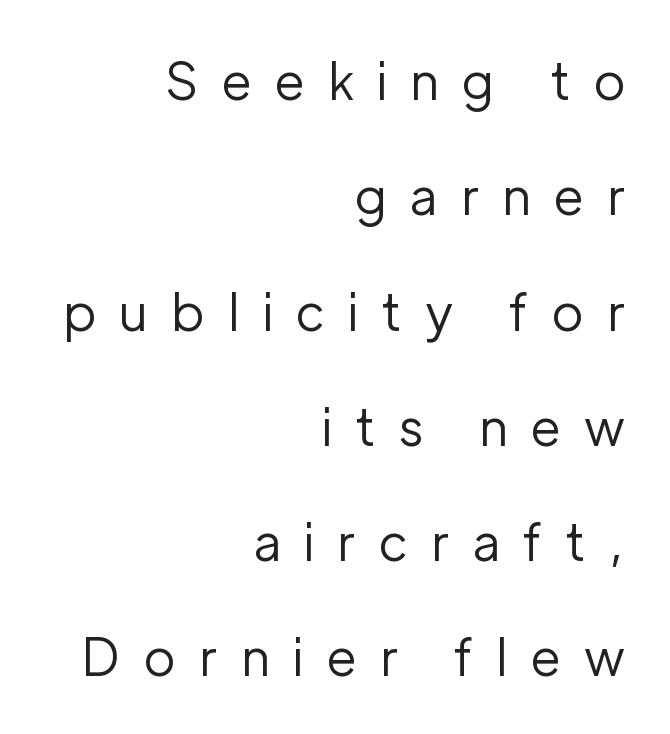
{"serif": "no", "italic": "no", "bold": "no", "weight": "regular", "width": "normal", "stroke_contrast": "low", "x_height": "medium", "monospaced": "no", "underline": "no", "align": "right", "line_spacing": "loose", "line_spacing_ratio": 2.26, "letter_spacing": "wide", "letter_spacing_em": 0.47, "glyph_px": 51}
